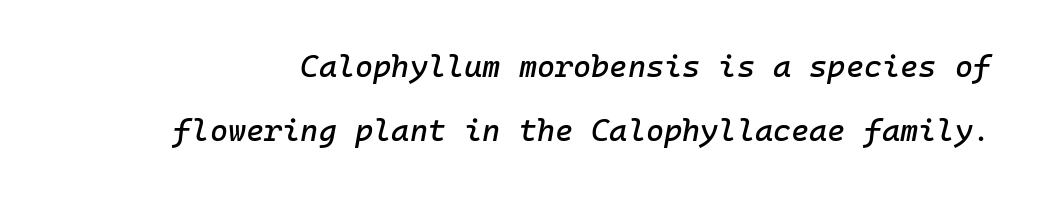
Any mark beneath the type? The region is blank. Each letter, wide or thin by design, is forced into the same width here. Between one letter and the next there's only the usual sliver of space. The typography opts for an oblique posture over an upright one. The block of text is sparse from top to bottom, with ample space between rows.
